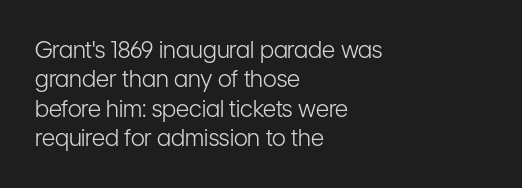
{"italic": "no", "bold": "no", "underline": "no", "align": "left", "line_spacing": "normal", "line_spacing_ratio": 1.28, "letter_spacing": "normal", "letter_spacing_em": 0.0, "glyph_px": 23}
